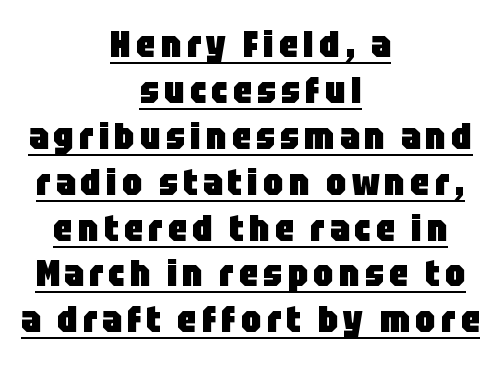
The image shows 37 px heavy, condensed sans-serif type, upright; set centered, line spacing 1.24x, underlined; low stroke contrast and a large x-height.
